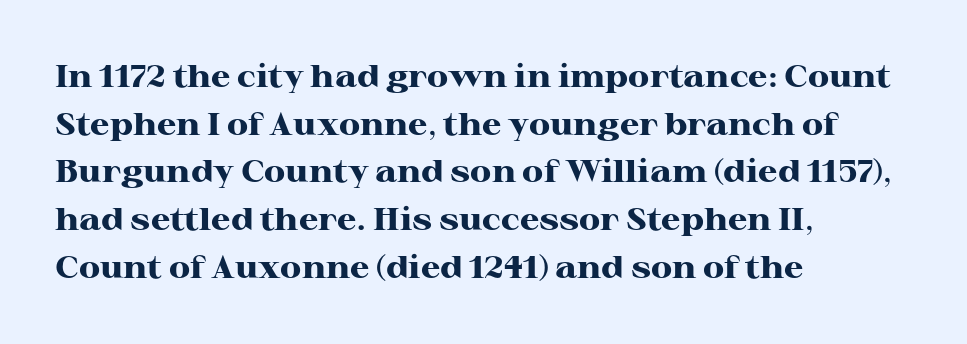
The image shows 31 px heavy, wide serif type, upright; set left-aligned, normal line spacing (1.54x), normal letter spacing, not underlined; high stroke contrast and a medium x-height.
